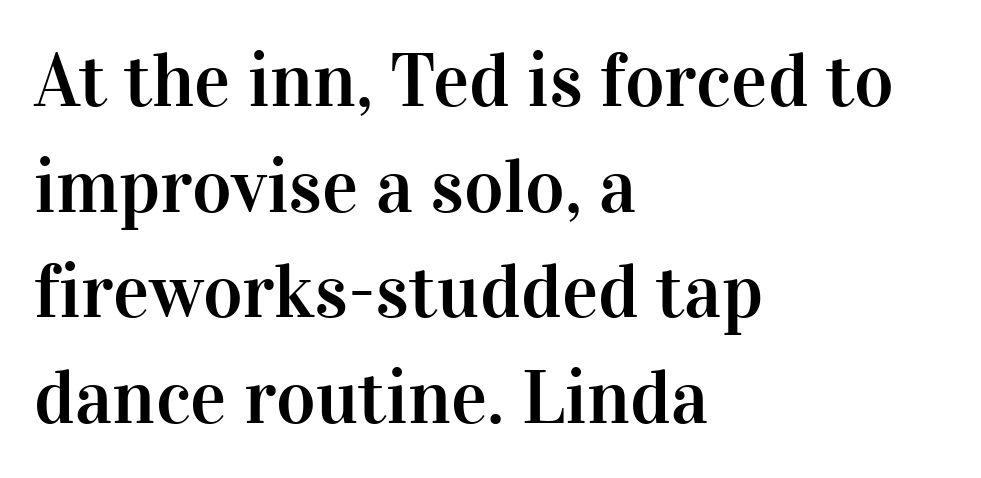
{"serif": "yes", "italic": "no", "width": "normal", "stroke_contrast": "high", "x_height": "medium", "monospaced": "no", "underline": "no", "align": "left", "line_spacing": "normal", "line_spacing_ratio": 1.39, "letter_spacing": "normal", "letter_spacing_em": 0.0, "glyph_px": 76}
